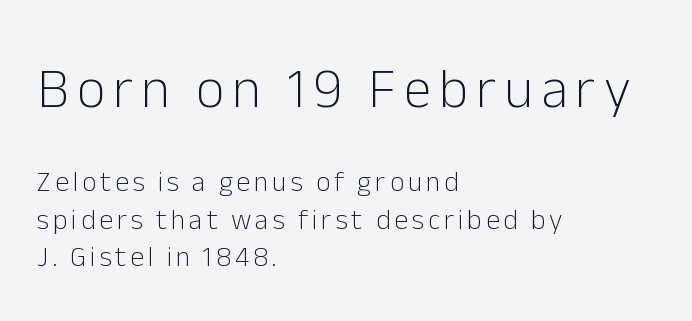
Q: Is the text bold? A: No.
Q: Is the text italic (slanted)? A: No, it is upright.
Q: Is the typeface a serif or a sans-serif typeface? A: Sans-serif.
Q: Is the text underlined? A: No.
Q: How is the paragraph aligned? A: Left-aligned.
Q: Is the spacing between lines tight, normal or loose? A: Normal.
Q: Which block of text is set in a larger size, the first (top) or the second (bottom)? A: The first (top) one.
Q: Width (condensed, normal, or wide)? A: Normal.
Q: Stroke contrast? A: Low.
Q: x-height? A: Medium.
Q: Monospaced? A: No.
